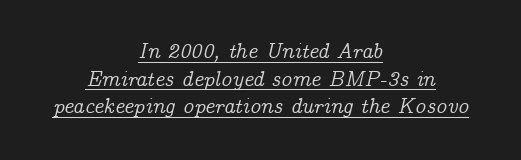
{"italic": "yes", "lean": "right", "slant_degrees": 14, "underline": "yes", "align": "center", "line_spacing": "normal", "line_spacing_ratio": 1.31, "letter_spacing": "normal", "letter_spacing_em": 0.0, "glyph_px": 21}
